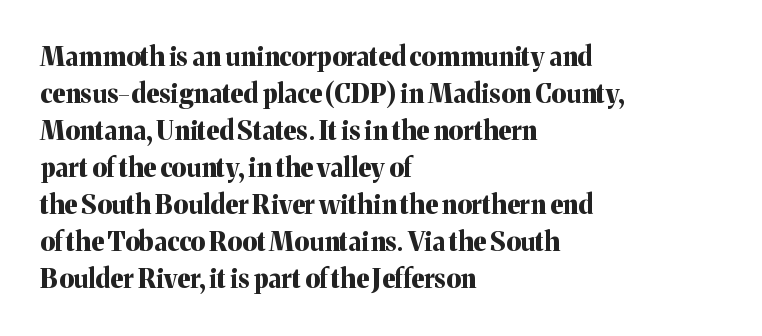
Q: Is the text bold? A: Yes.
Q: Is the text italic (slanted)? A: No, it is upright.
Q: Is the text underlined? A: No.
Q: How is the paragraph aligned? A: Left-aligned.
Q: Is the spacing between letters normal or unusually wide? A: Normal.
Q: Is the spacing between lines tight, normal or loose? A: Normal.
